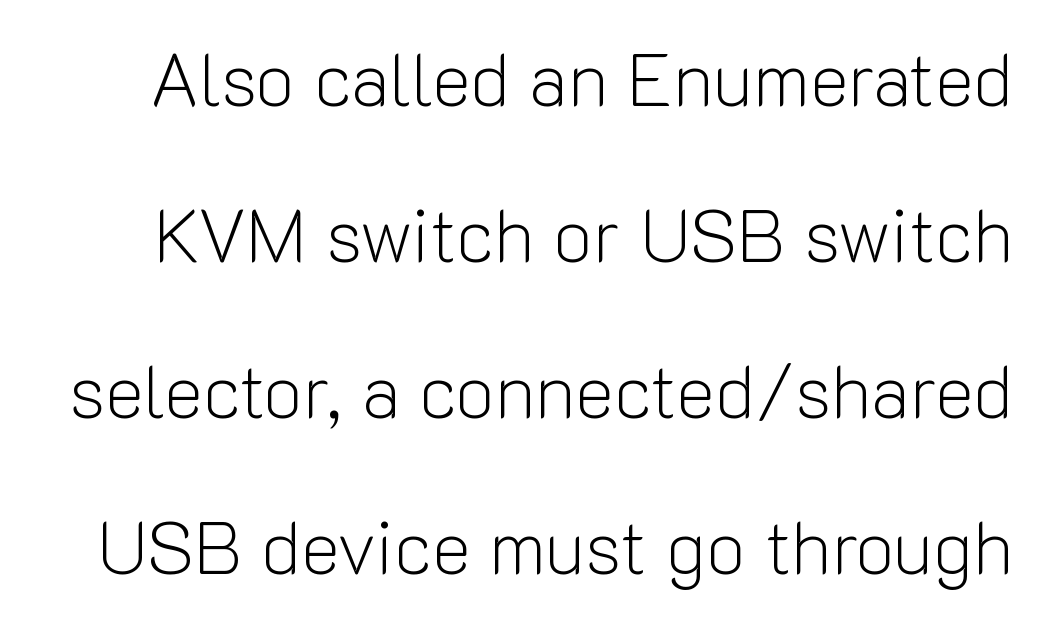
Q: Is the text bold? A: No.
Q: Is the text italic (slanted)? A: No, it is upright.
Q: Is the typeface a serif or a sans-serif typeface? A: Sans-serif.
Q: Is the text underlined? A: No.
Q: Is the spacing between letters normal or unusually wide? A: Normal.
Q: Is the spacing between lines tight, normal or loose? A: Loose.
Q: Width (condensed, normal, or wide)? A: Normal.
Q: Stroke contrast? A: Low.
Q: x-height? A: Medium.
Q: Monospaced? A: No.
